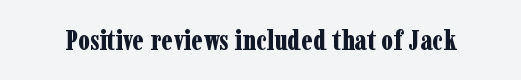
The line texture is even and compact thanks to regular tracking. Each glyph is drawn with heavy, bold strokes. Type without underlining. Every character sits straight up, as roman type does.
